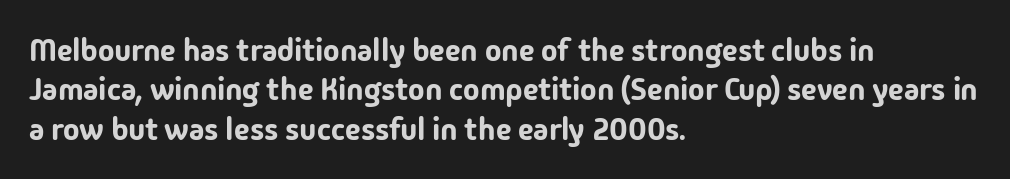
Q: Is the text italic (slanted)? A: No, it is upright.
Q: Is the typeface a serif or a sans-serif typeface? A: Sans-serif.
Q: Is the text underlined? A: No.
Q: How is the paragraph aligned? A: Left-aligned.
Q: Is the spacing between letters normal or unusually wide? A: Normal.
Q: Is the spacing between lines tight, normal or loose? A: Normal.
Q: Width (condensed, normal, or wide)? A: Normal.
Q: Stroke contrast? A: Low.
Q: x-height? A: Medium.
Q: Monospaced? A: No.
